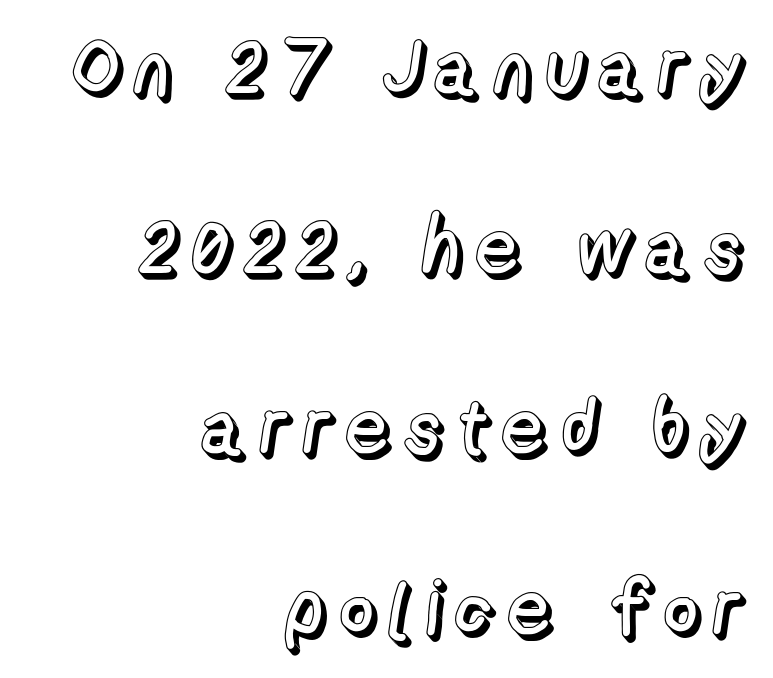
Q: Is the text italic (slanted)? A: Yes.
Q: Is the text underlined? A: No.
Q: How is the paragraph aligned? A: Right-aligned.
Q: Is the spacing between lines tight, normal or loose? A: Loose.
Q: Width (condensed, normal, or wide)? A: Normal.
Q: x-height? A: Medium.
Q: Monospaced? A: No.
